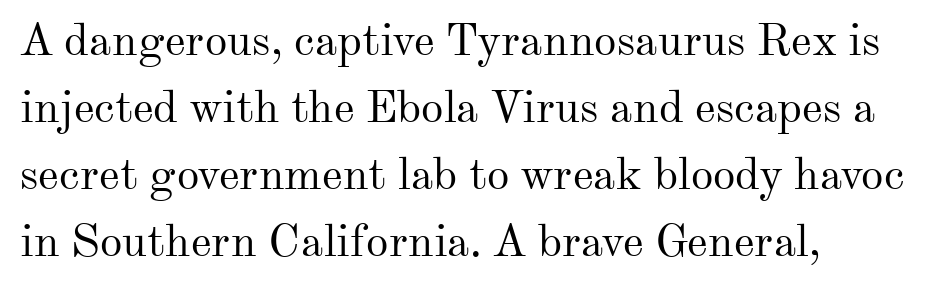
Q: Is the text bold? A: No.
Q: Is the text italic (slanted)? A: No, it is upright.
Q: Is the typeface a serif or a sans-serif typeface? A: Serif.
Q: Is the text underlined? A: No.
Q: How is the paragraph aligned? A: Left-aligned.
Q: Is the spacing between letters normal or unusually wide? A: Normal.
Q: Is the spacing between lines tight, normal or loose? A: Normal.
Q: Width (condensed, normal, or wide)? A: Normal.
Q: Stroke contrast? A: Medium.
Q: x-height? A: Small.
Q: Monospaced? A: No.
